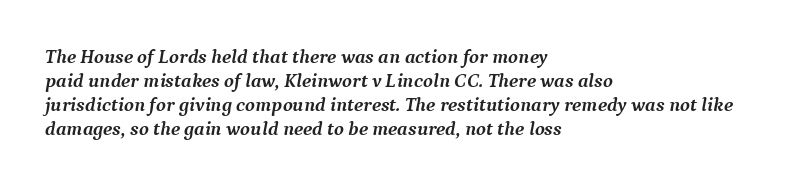
{"italic": "yes", "lean": "right", "slant_degrees": 9, "bold": "yes", "underline": "no", "align": "left", "line_spacing_ratio": 1.2, "letter_spacing": "normal", "letter_spacing_em": 0.0, "glyph_px": 20}
